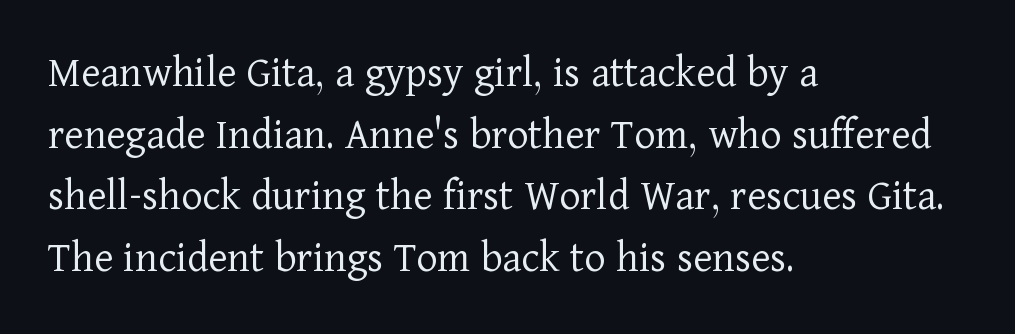
Notice how the stems are strictly vertical — no italics here. The designer left line spacing at the default. Is this a fixed-width face? No — the glyphs have proportional, varying widths. Font category for this specimen: serif. Think standard paragraph weight, or any step lighter than that.
